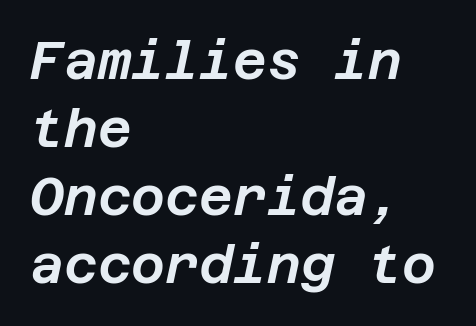
The image shows 52 px text type, italic (leaning right); set left-aligned, normal line spacing (1.31x), normal letter spacing, not underlined; low stroke contrast and a large x-height.
